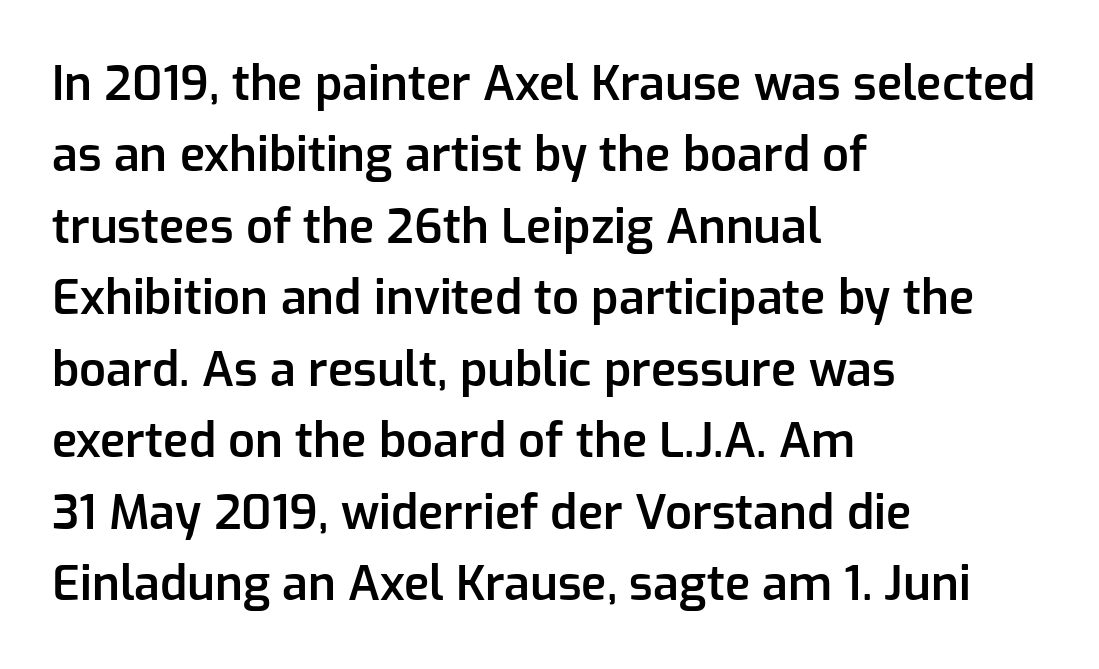
Q: Is the text bold? A: Semi-bold.
Q: Is the text italic (slanted)? A: No, it is upright.
Q: Is the typeface a serif or a sans-serif typeface? A: Sans-serif.
Q: Is the text underlined? A: No.
Q: How is the paragraph aligned? A: Left-aligned.
Q: Is the spacing between letters normal or unusually wide? A: Normal.
Q: Is the spacing between lines tight, normal or loose? A: Normal.
Q: Width (condensed, normal, or wide)? A: Normal.
Q: Stroke contrast? A: Low.
Q: x-height? A: Medium.
Q: Monospaced? A: No.
